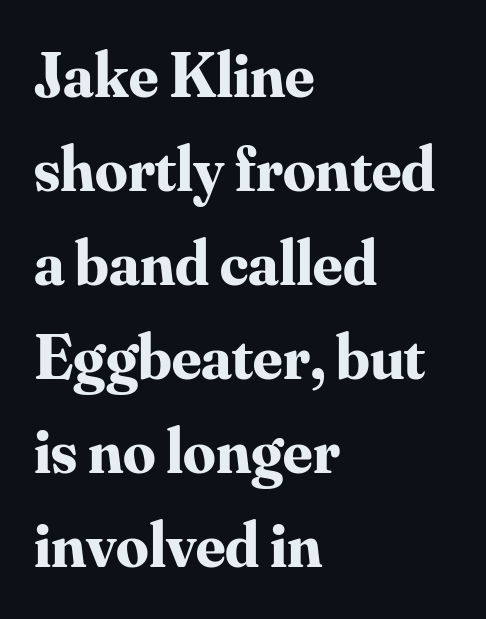
Q: Is the text bold? A: Yes.
Q: Is the text italic (slanted)? A: No, it is upright.
Q: Is the typeface a serif or a sans-serif typeface? A: Serif.
Q: Is the text underlined? A: No.
Q: How is the paragraph aligned? A: Left-aligned.
Q: Is the spacing between letters normal or unusually wide? A: Normal.
Q: Is the spacing between lines tight, normal or loose? A: Normal.
Q: Width (condensed, normal, or wide)? A: Normal.
Q: Stroke contrast? A: Medium.
Q: x-height? A: Small.
Q: Monospaced? A: No.
